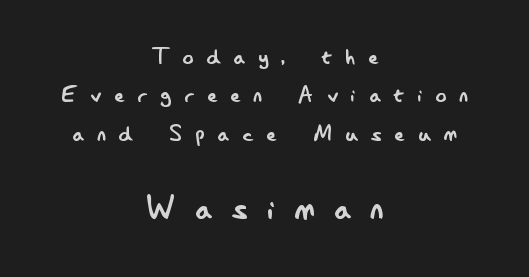
Q: Is the text bold? A: No.
Q: Is the text italic (slanted)? A: No, it is upright.
Q: Is the typeface a serif or a sans-serif typeface? A: Sans-serif.
Q: Is the text underlined? A: No.
Q: How is the paragraph aligned? A: Centered.
Q: Is the spacing between letters normal or unusually wide? A: Unusually wide.
Q: Is the spacing between lines tight, normal or loose? A: Normal.
Q: Which block of text is set in a larger size, the first (top) or the second (bottom)? A: The second (bottom) one.
Q: Width (condensed, normal, or wide)? A: Condensed.
Q: Stroke contrast? A: Low.
Q: x-height? A: Small.
Q: Monospaced? A: No.
